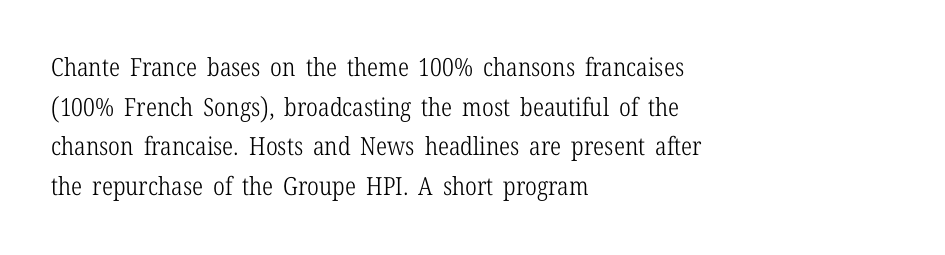
No italicization has been applied; the sample stays upright. Which margin do the lines hug? The left one — the right edge is uneven. Interline gaps are of average width in this sample. Descender tails drop into unmarked territory.
